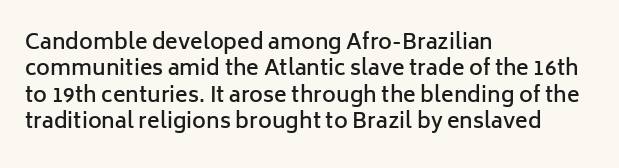
{"italic": "no", "bold": "semi", "underline": "no", "align": "left", "line_spacing": "normal", "line_spacing_ratio": 1.26, "letter_spacing": "normal", "letter_spacing_em": 0.0, "glyph_px": 21}
